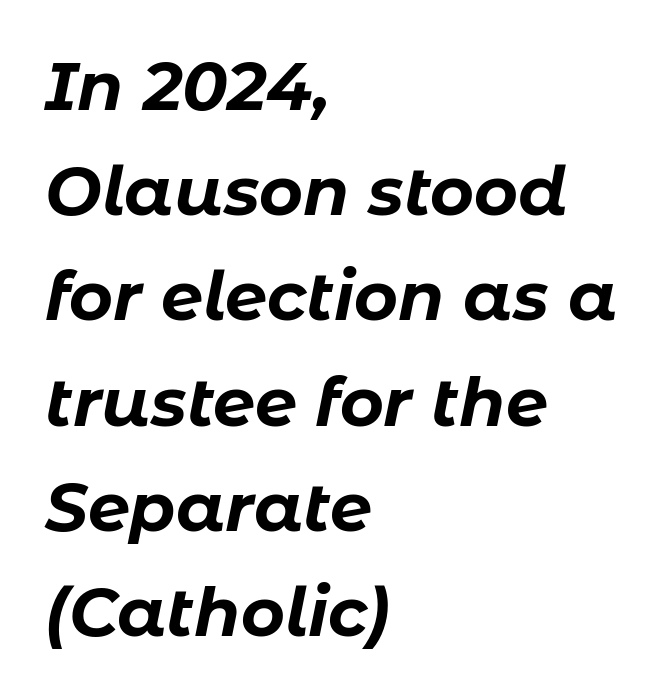
{"italic": "yes", "lean": "right", "slant_degrees": 11, "bold": "yes", "weight": "bold", "width": "normal", "stroke_contrast": "low", "x_height": "medium", "monospaced": "no", "underline": "no", "align": "left", "line_spacing": "normal", "line_spacing_ratio": 1.57, "letter_spacing": "normal", "letter_spacing_em": 0.0, "glyph_px": 67}
